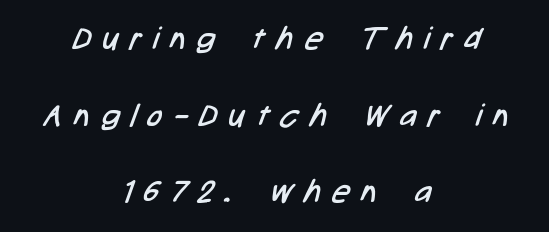
Students, observe: this is what heavily led, spacious text looks like. The rag falls on both sides of this text block equally. The font is comparable to plain body text, perhaps lighter. No word sits above an underline.
